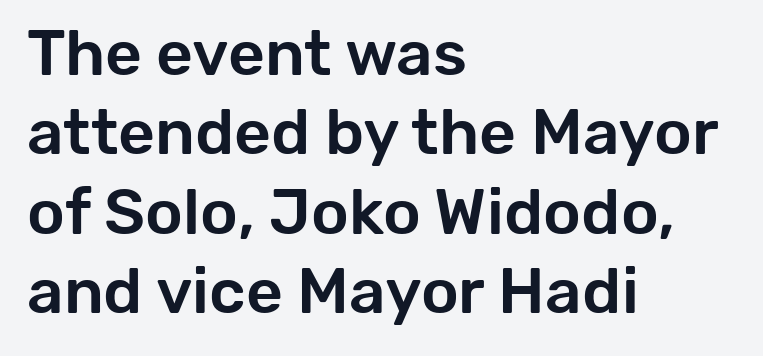
Q: Is the text italic (slanted)? A: No, it is upright.
Q: Is the typeface a serif or a sans-serif typeface? A: Sans-serif.
Q: Is the text underlined? A: No.
Q: How is the paragraph aligned? A: Left-aligned.
Q: Is the spacing between letters normal or unusually wide? A: Normal.
Q: Width (condensed, normal, or wide)? A: Normal.
Q: Stroke contrast? A: Low.
Q: x-height? A: Medium.
Q: Monospaced? A: No.
